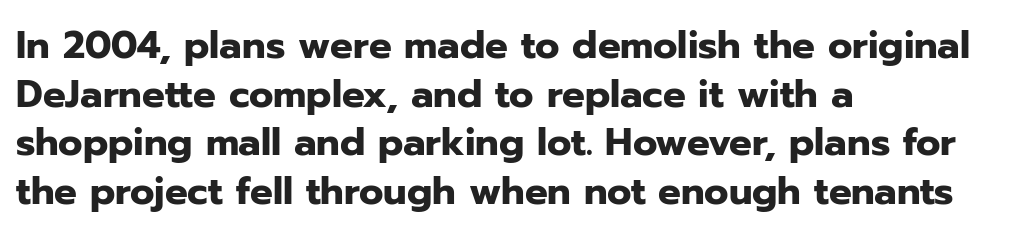
The image shows 38 px heavy sans-serif type, upright; set left-aligned, normal line spacing (1.28x), normal letter spacing, not underlined; low stroke contrast and a medium x-height.
